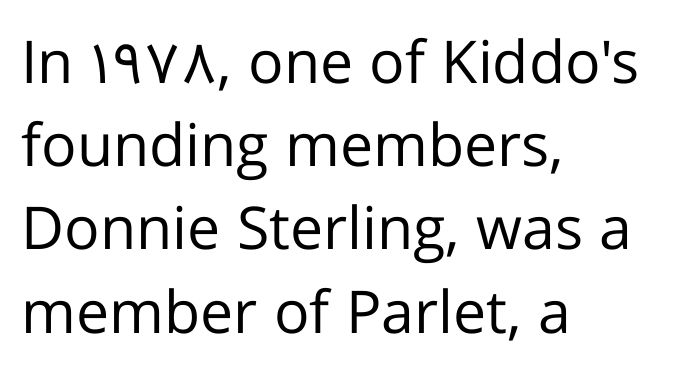
This reads as an unemphasized weight, regular at the heaviest. Each letter keeps its own natural width here, so spacing adapts to shape. The font's upright variant was chosen for this text. Are there feet on the stems? There aren't — it's a sans. Standard letterfit; no display-style spreading of the glyphs. Leading: standard.
